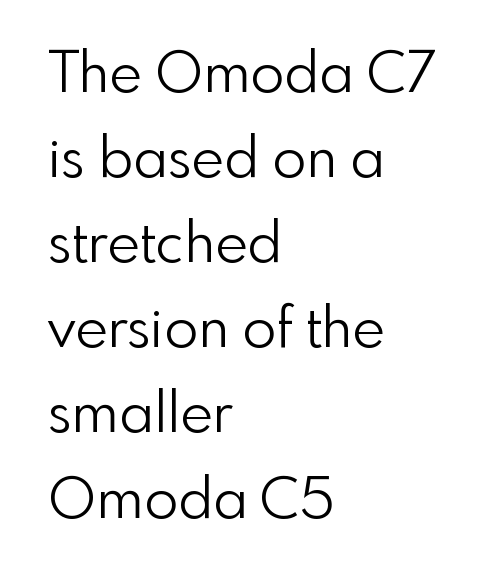
{"serif": "no", "italic": "no", "bold": "no", "weight": "light", "width": "normal", "x_height": "small", "monospaced": "no", "underline": "no", "align": "left", "line_spacing": "normal", "line_spacing_ratio": 1.52, "letter_spacing": "normal", "letter_spacing_em": 0.0, "glyph_px": 56}
